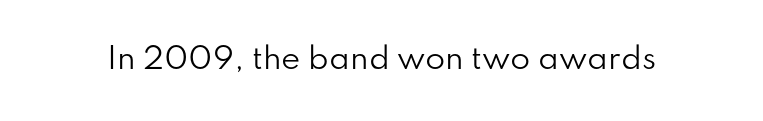
{"serif": "no", "italic": "no", "bold": "no", "weight": "regular", "width": "normal", "stroke_contrast": "low", "x_height": "small", "monospaced": "no", "underline": "no", "letter_spacing": "normal", "letter_spacing_em": 0.0, "glyph_px": 29}
